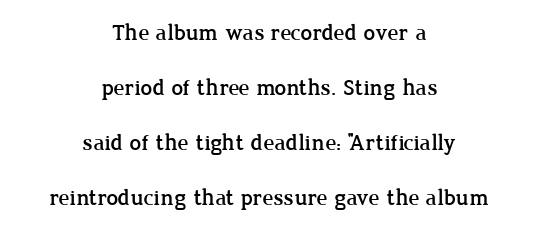
Q: Is the text italic (slanted)? A: No, it is upright.
Q: Is the text underlined? A: No.
Q: How is the paragraph aligned? A: Centered.
Q: Is the spacing between letters normal or unusually wide? A: Normal.
Q: Is the spacing between lines tight, normal or loose? A: Loose.
